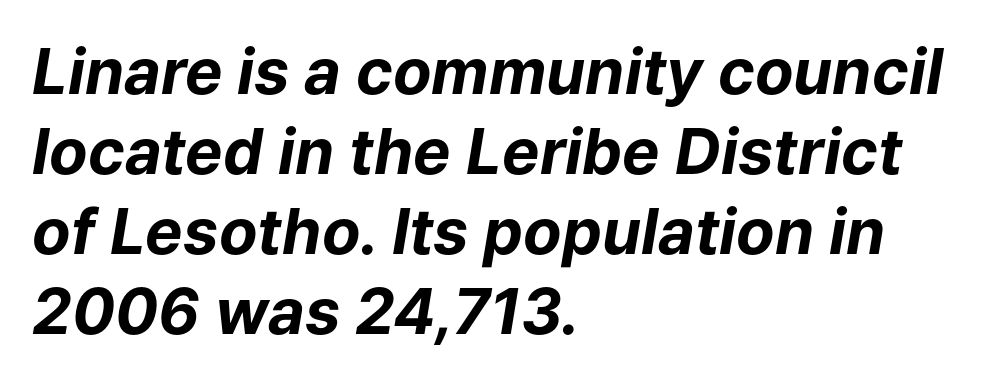
Q: Is the text bold? A: Yes.
Q: Is the text italic (slanted)? A: Yes, it leans right by about 9 degrees.
Q: Is the text underlined? A: No.
Q: How is the paragraph aligned? A: Left-aligned.
Q: Is the spacing between letters normal or unusually wide? A: Normal.
Q: Is the spacing between lines tight, normal or loose? A: Normal.
Q: Width (condensed, normal, or wide)? A: Normal.
Q: Stroke contrast? A: Low.
Q: x-height? A: Medium.
Q: Monospaced? A: No.
